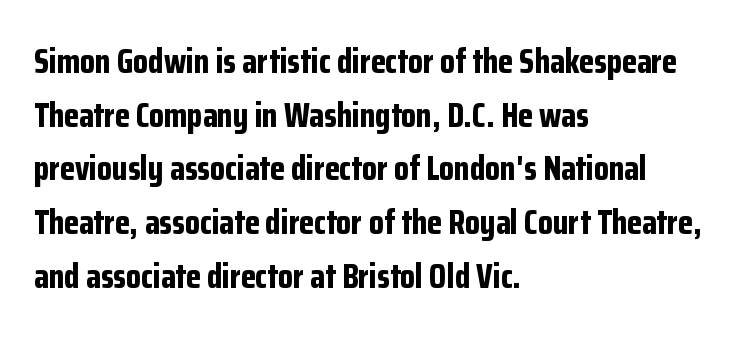
The characters look thick and weighty, a clear bold. Does the copy run flush right? No — it runs flush left. Spacing between characters is what you'd get straight out of the box. Varying glyph widths throughout — classic text-font behaviour.
